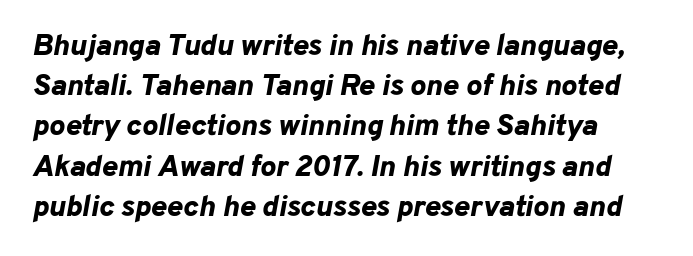
The passage is arranged the way most books set body copy — flush left. Each word holds together tightly as a unit, with standard inter-letter gaps. Each row of text sits above clean, open space. Compared with typical paragraphs, the rows here are spaced about the same. Compared with an ordinary text face, these strokes are far heavier — a full bold.
